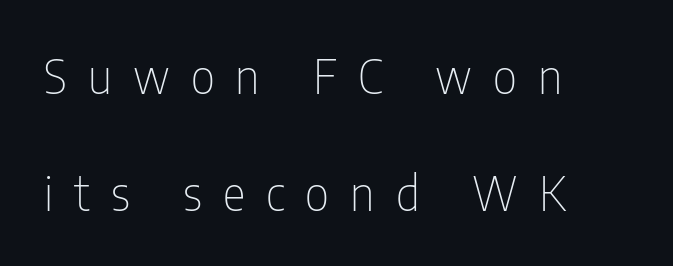
Q: Is the text bold? A: No.
Q: Is the text italic (slanted)? A: No, it is upright.
Q: Is the typeface a serif or a sans-serif typeface? A: Sans-serif.
Q: Is the text underlined? A: No.
Q: How is the paragraph aligned? A: Left-aligned.
Q: Is the spacing between letters normal or unusually wide? A: Unusually wide.
Q: Is the spacing between lines tight, normal or loose? A: Loose.
Q: Width (condensed, normal, or wide)? A: Condensed.
Q: Stroke contrast? A: Low.
Q: x-height? A: Medium.
Q: Monospaced? A: No.
